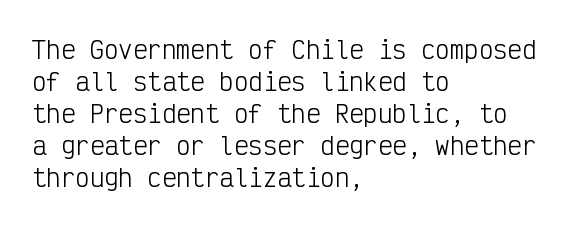
Q: Is the text bold? A: No.
Q: Is the text italic (slanted)? A: No, it is upright.
Q: Is the text underlined? A: No.
Q: How is the paragraph aligned? A: Left-aligned.
Q: Is the spacing between letters normal or unusually wide? A: Normal.
Q: Is the spacing between lines tight, normal or loose? A: Normal.
